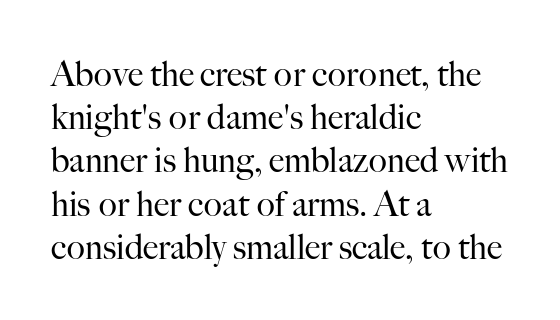
Q: Is the text bold? A: No.
Q: Is the text italic (slanted)? A: No, it is upright.
Q: Is the typeface a serif or a sans-serif typeface? A: Serif.
Q: Is the text underlined? A: No.
Q: How is the paragraph aligned? A: Left-aligned.
Q: Is the spacing between letters normal or unusually wide? A: Normal.
Q: Is the spacing between lines tight, normal or loose? A: Normal.
Q: Width (condensed, normal, or wide)? A: Normal.
Q: Stroke contrast? A: High.
Q: x-height? A: Small.
Q: Monospaced? A: No.
